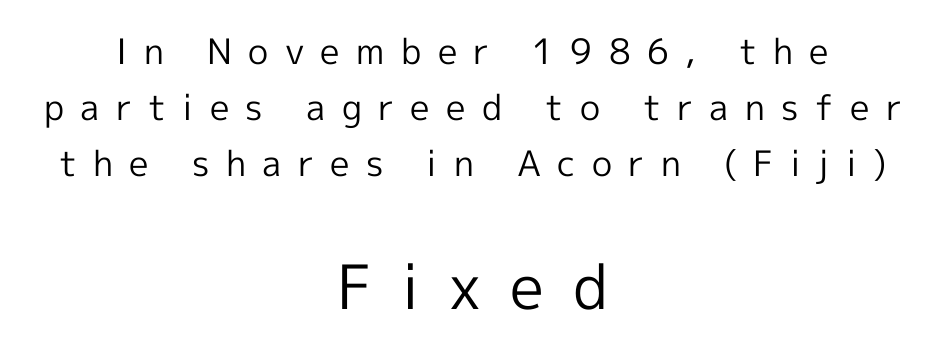
The image shows 61 px regular-weight sans-serif type, upright; set centered, normal line spacing (1.6x), unusually wide letter spacing (+0.47 em), not underlined; the second (bottom) block is 1.74x larger; a medium x-height.
